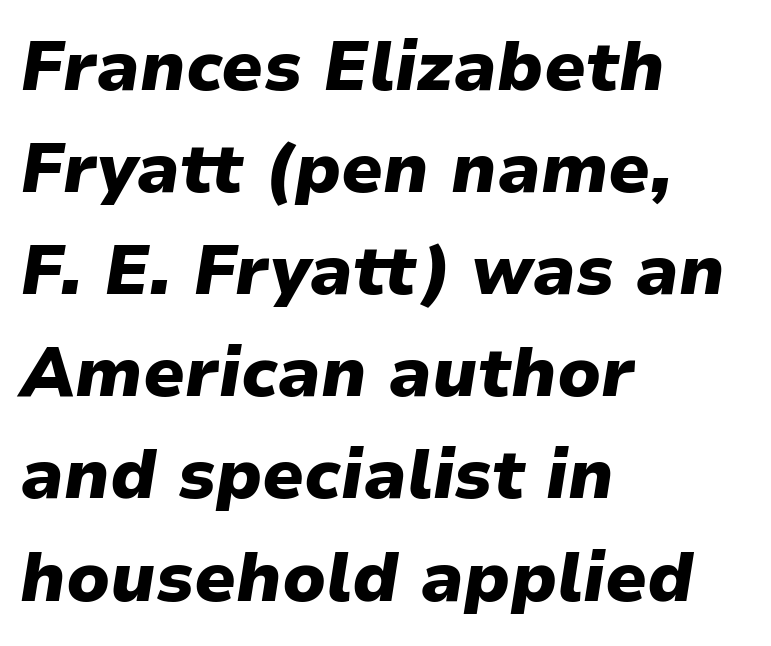
The image shows 69 px heavy type, italic (leaning right); set left-aligned, normal line spacing (1.48x), normal letter spacing, not underlined; low stroke contrast and a medium x-height.
